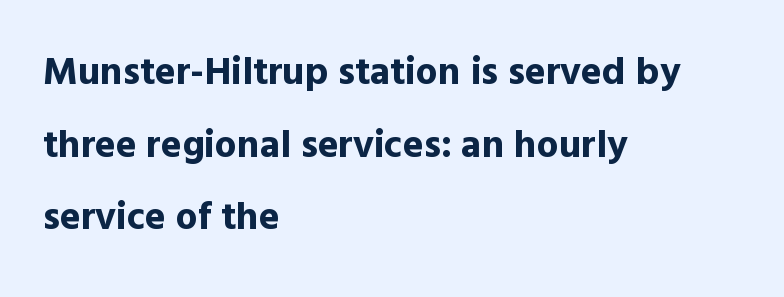
The image shows 39 px bold sans-serif type, upright; set left-aligned, line spacing 1.86x, normal letter spacing, not underlined; a medium x-height.
